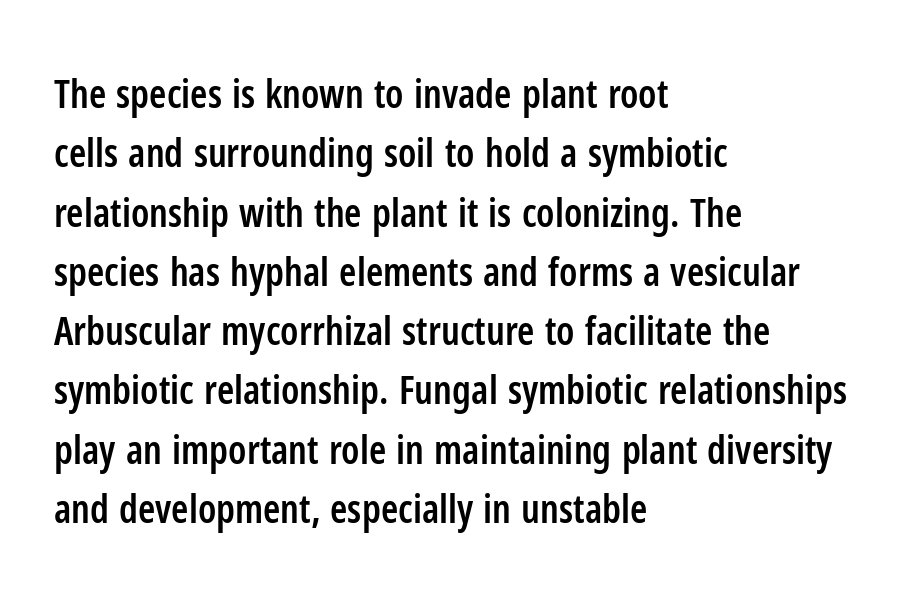
Q: Is the text bold? A: Semi-bold.
Q: Is the text italic (slanted)? A: No, it is upright.
Q: Is the typeface a serif or a sans-serif typeface? A: Sans-serif.
Q: Is the text underlined? A: No.
Q: How is the paragraph aligned? A: Left-aligned.
Q: Is the spacing between letters normal or unusually wide? A: Normal.
Q: Is the spacing between lines tight, normal or loose? A: Normal.
Q: Width (condensed, normal, or wide)? A: Condensed.
Q: Stroke contrast? A: Low.
Q: x-height? A: Medium.
Q: Monospaced? A: No.
